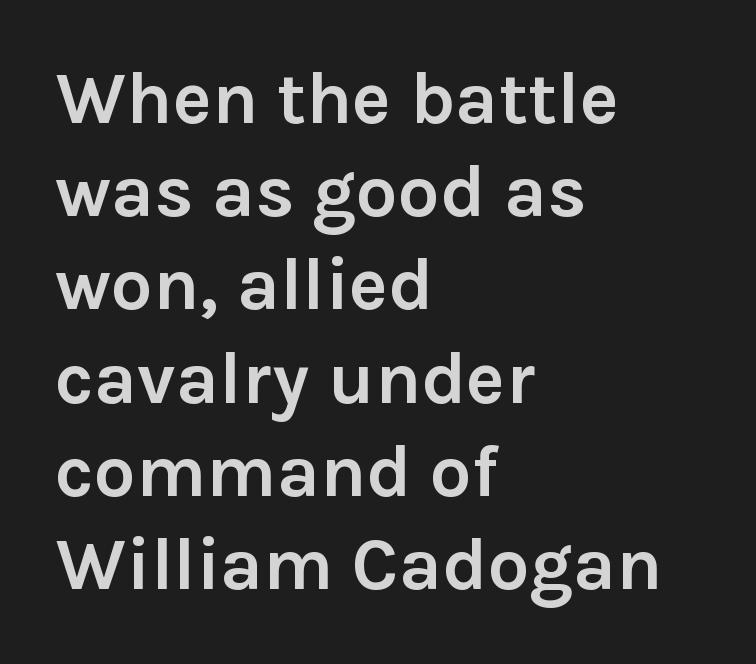
Q: Is the text bold? A: Yes.
Q: Is the text italic (slanted)? A: No, it is upright.
Q: Is the typeface a serif or a sans-serif typeface? A: Sans-serif.
Q: Is the text underlined? A: No.
Q: How is the paragraph aligned? A: Left-aligned.
Q: Is the spacing between letters normal or unusually wide? A: Normal.
Q: Is the spacing between lines tight, normal or loose? A: Normal.
Q: Width (condensed, normal, or wide)? A: Normal.
Q: Stroke contrast? A: Low.
Q: x-height? A: Medium.
Q: Monospaced? A: No.
